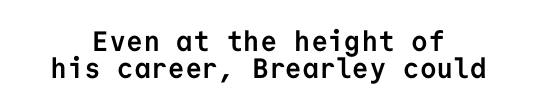
Q: Is the text bold? A: Yes.
Q: Is the text italic (slanted)? A: No, it is upright.
Q: Is the typeface a serif or a sans-serif typeface? A: Sans-serif.
Q: Is the text underlined? A: No.
Q: How is the paragraph aligned? A: Centered.
Q: Is the spacing between letters normal or unusually wide? A: Normal.
Q: Is the spacing between lines tight, normal or loose? A: Tight.
Q: Width (condensed, normal, or wide)? A: Normal.
Q: Stroke contrast? A: Low.
Q: x-height? A: Medium.
Q: Monospaced? A: Yes.
